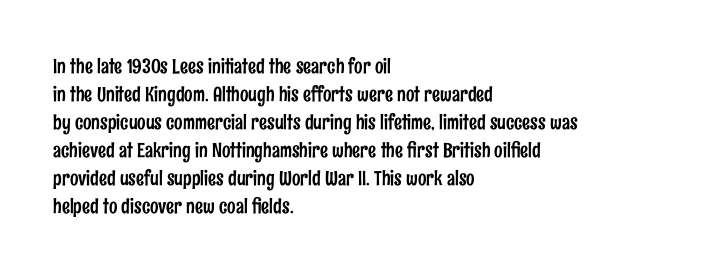
Q: Is the text italic (slanted)? A: No, it is upright.
Q: Is the text underlined? A: No.
Q: How is the paragraph aligned? A: Left-aligned.
Q: Is the spacing between letters normal or unusually wide? A: Normal.
Q: Is the spacing between lines tight, normal or loose? A: Normal.
